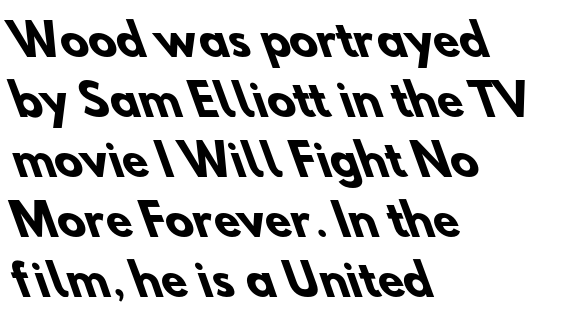
Q: Is the text bold? A: Yes.
Q: Is the typeface a serif or a sans-serif typeface? A: Sans-serif.
Q: Is the text underlined? A: No.
Q: How is the paragraph aligned? A: Left-aligned.
Q: Is the spacing between letters normal or unusually wide? A: Normal.
Q: Is the spacing between lines tight, normal or loose? A: Normal.
Q: Width (condensed, normal, or wide)? A: Normal.
Q: Stroke contrast? A: Low.
Q: x-height? A: Small.
Q: Monospaced? A: No.
